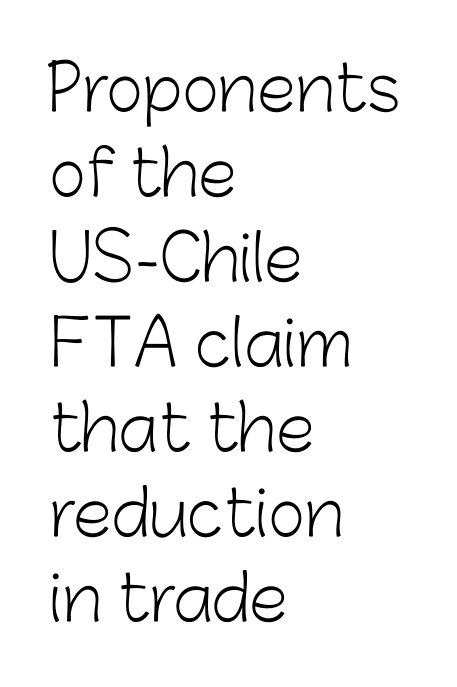
Descenders are the only things crossing below the line. Interline gaps are of average width in this sample. If you drew a ruler down the left edge, every line would touch it. The font family rendered here belongs to the sans-serif group.
